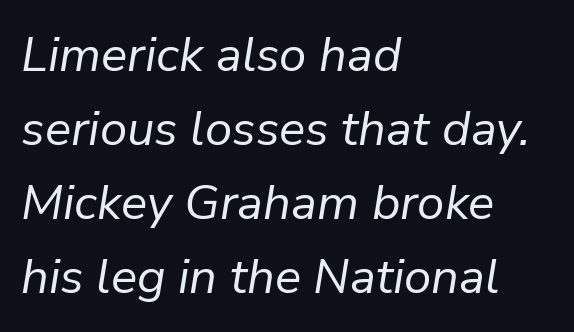
The typography opts for an oblique posture over an upright one. The typeface has the unassuming heft of standard copy or less. Evenly set lines give the paragraph a standard silhouette. The text block is weighted toward the left margin, trailing off unevenly rightward.
